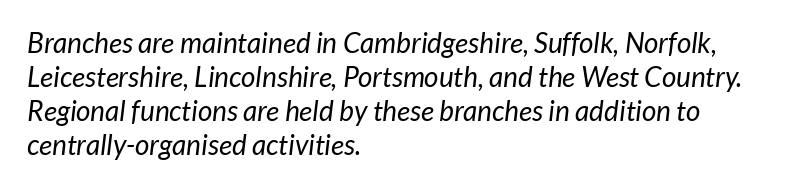
{"serif": "no", "bold": "no", "weight": "regular", "width": "normal", "stroke_contrast": "low", "x_height": "medium", "monospaced": "no", "underline": "no", "align": "left", "line_spacing_ratio": 1.22, "letter_spacing": "normal", "letter_spacing_em": 0.0, "glyph_px": 28}
